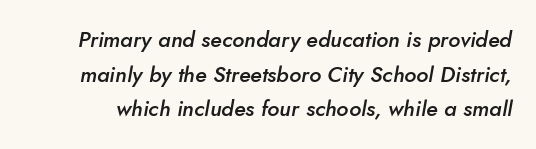
What weight is shown? A semibold, between regular and bold. The whole block is typeset with a tilt. Line spacing here is normal. Clear beneath every line of the passage. The rendering keeps characters at their native spacing.
